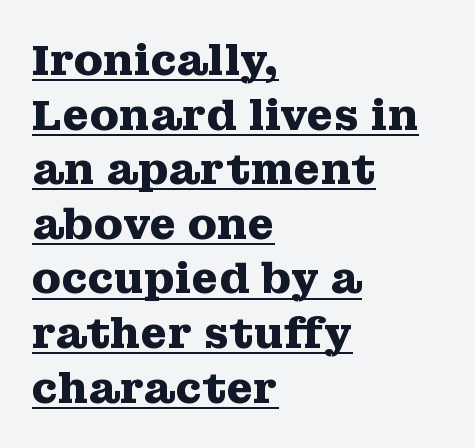
Q: Is the text bold? A: Yes.
Q: Is the text italic (slanted)? A: No, it is upright.
Q: Is the typeface a serif or a sans-serif typeface? A: Serif.
Q: Is the text underlined? A: Yes.
Q: How is the paragraph aligned? A: Left-aligned.
Q: Is the spacing between letters normal or unusually wide? A: Normal.
Q: Is the spacing between lines tight, normal or loose? A: Normal.
Q: Width (condensed, normal, or wide)? A: Wide.
Q: Stroke contrast? A: Medium.
Q: x-height? A: Medium.
Q: Monospaced? A: No.
